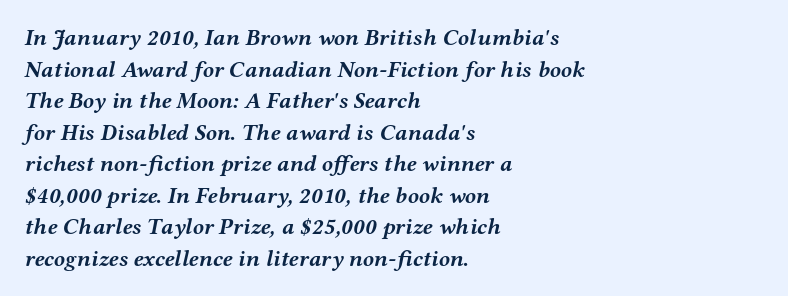
{"italic": "yes", "lean": "right", "slant_degrees": 12, "bold": "yes", "underline": "no", "align": "left", "line_spacing": "normal", "line_spacing_ratio": 1.37, "letter_spacing": "normal", "letter_spacing_em": 0.0, "glyph_px": 23}
